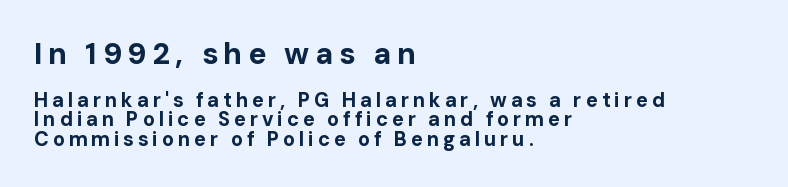
The image shows 30 px bold sans-serif type, upright; set left-aligned, tight line spacing (0.97x), not underlined; the first (top) block is 1.5x larger; low stroke contrast and a medium x-height.
